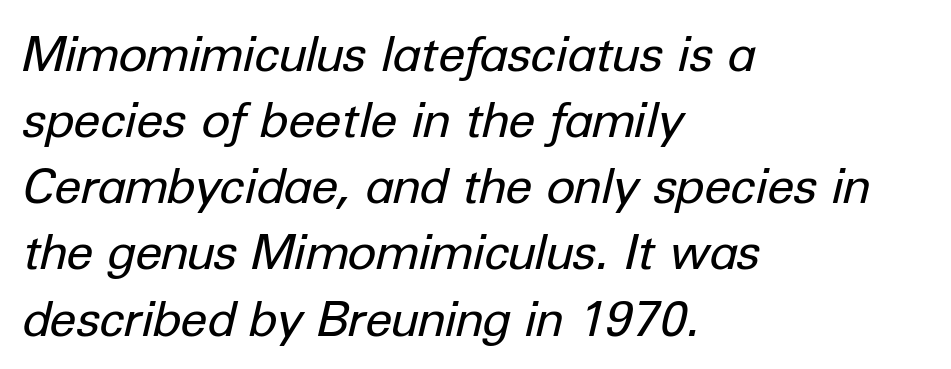
{"italic": "yes", "lean": "right", "slant_degrees": 12, "bold": "no", "weight": "regular", "width": "normal", "stroke_contrast": "low", "x_height": "medium", "monospaced": "no", "underline": "no", "align": "left", "line_spacing": "normal", "line_spacing_ratio": 1.35, "letter_spacing": "normal", "letter_spacing_em": 0.0, "glyph_px": 49}
